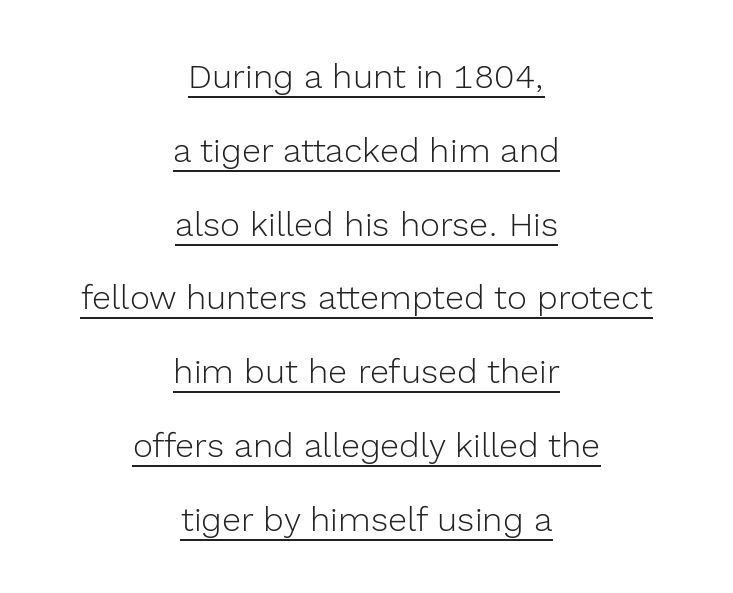
Q: Is the text bold? A: No.
Q: Is the text italic (slanted)? A: No, it is upright.
Q: Is the typeface a serif or a sans-serif typeface? A: Sans-serif.
Q: Is the text underlined? A: Yes.
Q: How is the paragraph aligned? A: Centered.
Q: Is the spacing between letters normal or unusually wide? A: Normal.
Q: Is the spacing between lines tight, normal or loose? A: Loose.
Q: Width (condensed, normal, or wide)? A: Normal.
Q: x-height? A: Medium.
Q: Monospaced? A: No.
